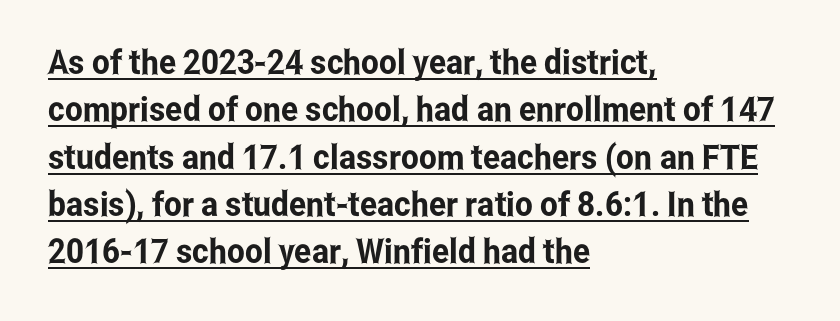
Q: Is the text italic (slanted)? A: No, it is upright.
Q: Is the typeface a serif or a sans-serif typeface? A: Sans-serif.
Q: Is the text underlined? A: Yes.
Q: How is the paragraph aligned? A: Left-aligned.
Q: Is the spacing between letters normal or unusually wide? A: Normal.
Q: Is the spacing between lines tight, normal or loose? A: Normal.
Q: Width (condensed, normal, or wide)? A: Condensed.
Q: Stroke contrast? A: Low.
Q: x-height? A: Medium.
Q: Monospaced? A: No.
